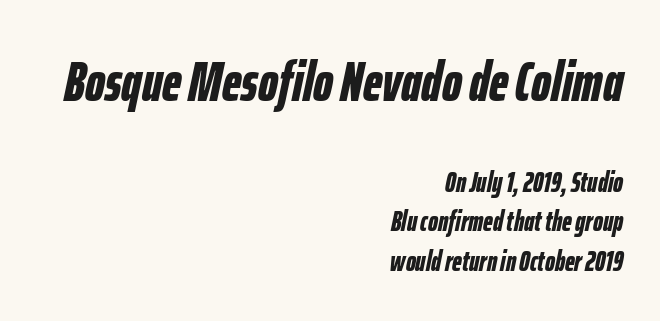
Q: Is the text bold? A: Yes.
Q: Is the text italic (slanted)? A: Yes, it leans right by about 12 degrees.
Q: Is the text underlined? A: No.
Q: How is the paragraph aligned? A: Right-aligned.
Q: Is the spacing between letters normal or unusually wide? A: Normal.
Q: Is the spacing between lines tight, normal or loose? A: Normal.
Q: Which block of text is set in a larger size, the first (top) or the second (bottom)? A: The first (top) one.
Q: Width (condensed, normal, or wide)? A: Condensed.
Q: Stroke contrast? A: Low.
Q: x-height? A: Medium.
Q: Monospaced? A: No.
